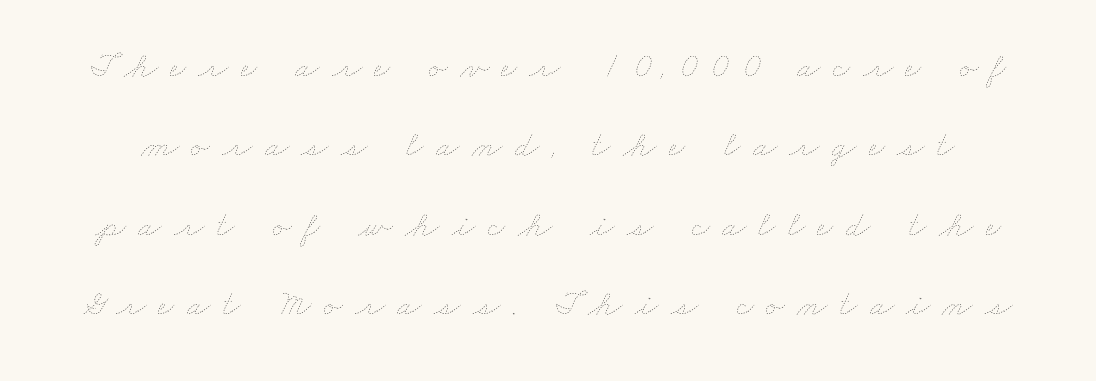
Letters rest on an invisible, unmarked baseline. The letters advance in unequal steps, a hallmark of proportional type. Loose tracking; the words dissolve into strings of separated letters. The rendering uses a large line-height, opening up the rows. Stem width sits at or under what a default text font uses.
